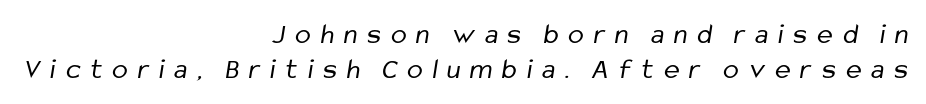
{"serif": "no", "bold": "no", "weight": "regular", "width": "condensed", "stroke_contrast": "low", "x_height": "medium", "monospaced": "no", "underline": "no", "align": "right", "line_spacing_ratio": 1.22, "letter_spacing": "wide", "letter_spacing_em": 0.34, "glyph_px": 29}
